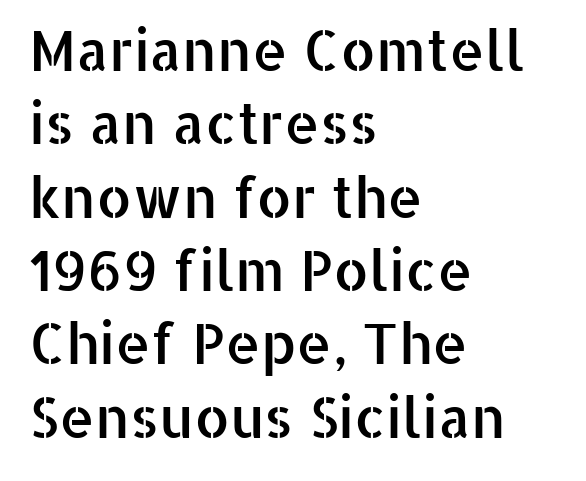
Left-aligned paragraph, ragged on the right. Quick note: interline space is typical. How are the letters spaced? Ordinarily, with no added tracking. Here the designer chose a conventional face with non-uniform glyph widths. Are there feet on the stems? There aren't — it's a sans.
